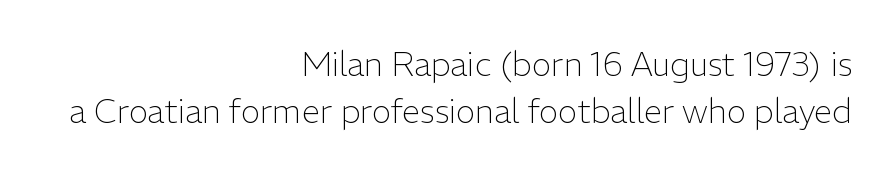
The image shows 33 px light sans-serif type, upright; set right-aligned, normal line spacing (1.43x), normal letter spacing, not underlined; low stroke contrast and a medium x-height.
